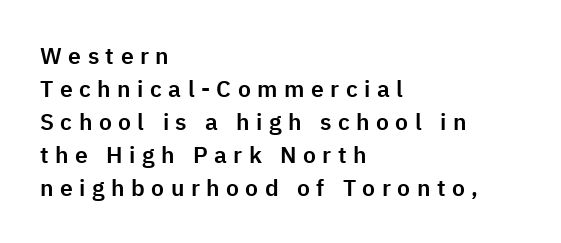
{"italic": "no", "underline": "no", "align": "left", "line_spacing": "normal", "line_spacing_ratio": 1.43, "letter_spacing": "wide", "letter_spacing_em": 0.28, "glyph_px": 23}
